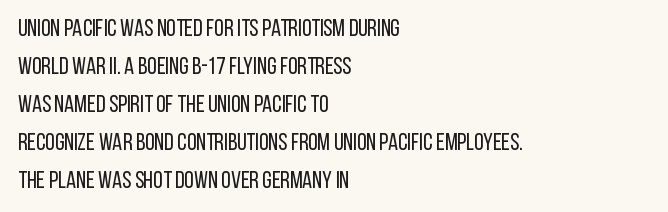
{"italic": "no", "bold": "no", "underline": "no", "align": "left", "line_spacing": "normal", "line_spacing_ratio": 1.58, "letter_spacing": "normal", "letter_spacing_em": 0.0, "glyph_px": 24}
